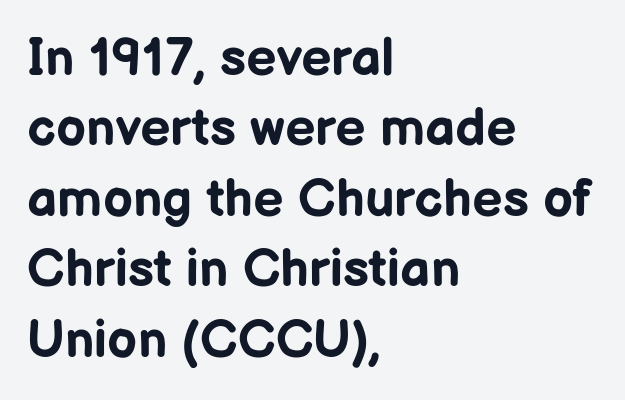
This block has exactly the height ordinary leading produces. The passage shown is not underscored anywhere. Spacing between characters is what you'd get straight out of the box. Varying glyph widths throughout — classic text-font behaviour.
